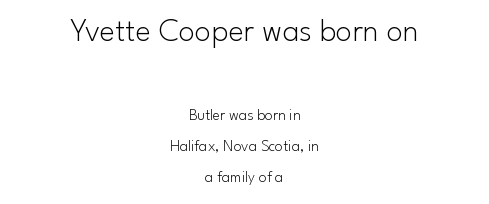
Nothing unusual about the tracking: characters are spaced as the font intends. Is the type heavy? It reads as light-to-regular instead. Check where the strokes stop: nothing finishes them off — pure sans. A great deal of white space separates one row of letters from the next. Descenders hang freely into open space. In CSS terms this would be text-align: center.
